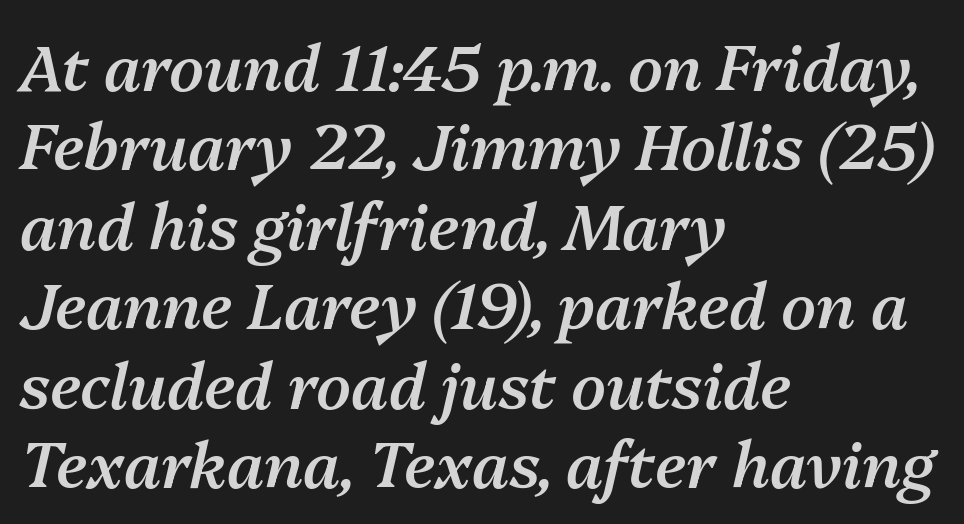
Casual observation: everything's shoved over to the left. Students, observe: this is what conventionally led text looks like. The typesetting leans somewhat heavy: a semibold. Just letters on the line, the space beneath them empty. When letters slant like this, we call the style italic. Caption: standard tracking, unaltered.
